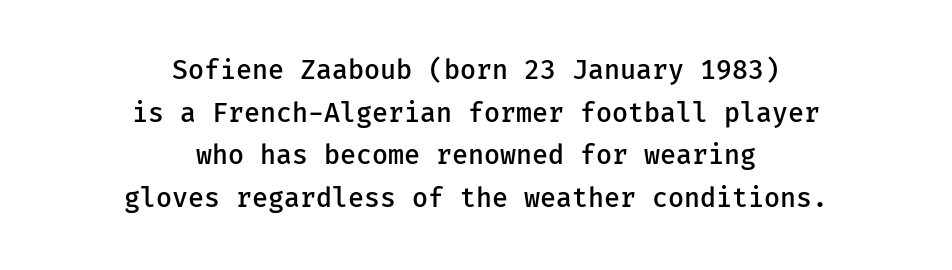
These words are printed semibold, heavier than regular yet not bold. In CSS terms this would be text-align: center. The rendering keeps characters at their native spacing. The vertical gap from one line to the next is medium.
